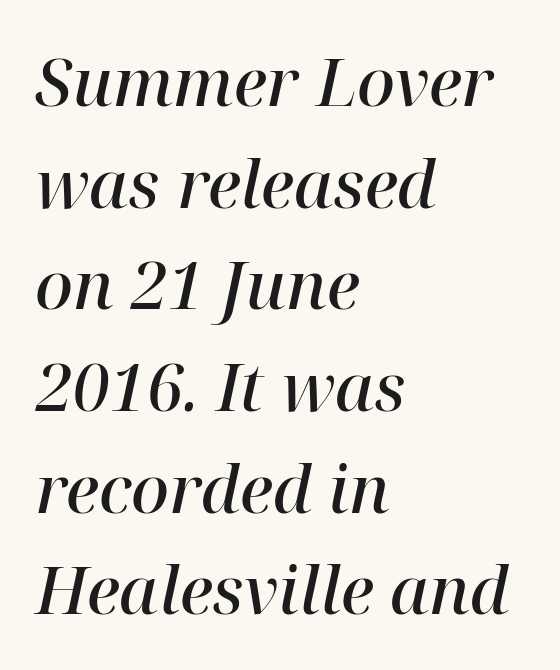
The image shows 66 px semibold serif type, italic (leaning right); set left-aligned, normal line spacing (1.54x), normal letter spacing, not underlined; high stroke contrast and a medium x-height.
